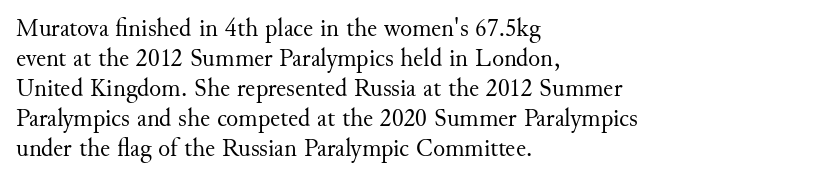
Stem width sits at or under what a default text font uses. Rendered with straight, roman letterforms. In CSS terms this would be text-align: left. Is the letter spacing exaggerated? No — it looks like the ordinary default.
